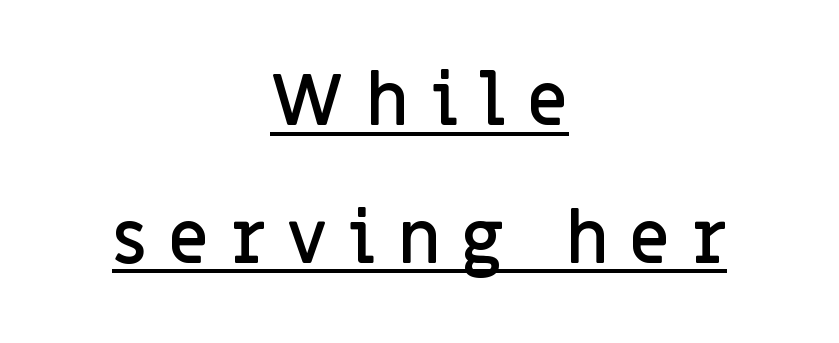
The image shows 72 px semibold sans-serif type, upright; set centered, loose line spacing (1.91x), unusually wide letter spacing (+0.29 em), underlined; low stroke contrast and a large x-height.
